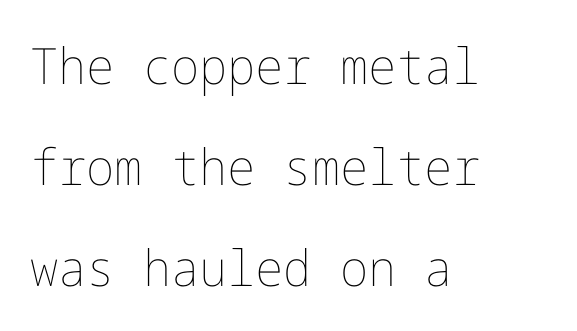
Q: Is the text bold? A: No.
Q: Is the text italic (slanted)? A: No, it is upright.
Q: Is the text underlined? A: No.
Q: How is the paragraph aligned? A: Left-aligned.
Q: Is the spacing between letters normal or unusually wide? A: Normal.
Q: Is the spacing between lines tight, normal or loose? A: Loose.
Q: Width (condensed, normal, or wide)? A: Normal.
Q: Stroke contrast? A: Low.
Q: x-height? A: Medium.
